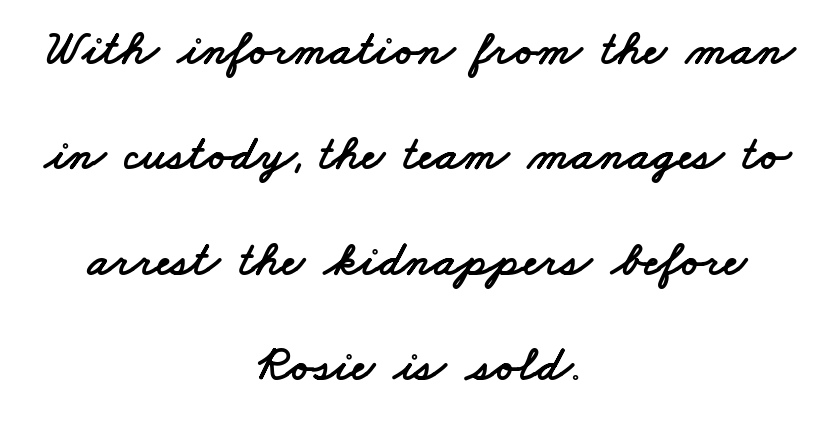
The image shows 49 px wide sans-serif type; set centered, loose line spacing (2.15x), normal letter spacing, not underlined; low stroke contrast and a small x-height.
